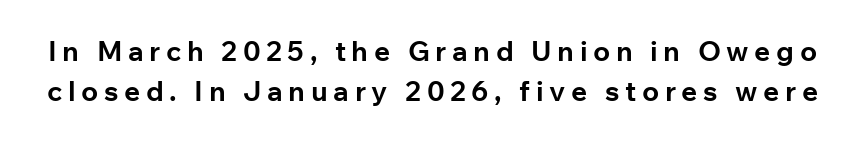
Observe the absence of serifs on each vertical stroke in this sample. Do the characters align in a grid? No, the font is proportional. The rendering uses a moderate line-height, typical for paragraphs. Words appear elongated and porous because spacing is wide. Descenders are the only things crossing below the line. These lines carry a lot of weight — the face is fully bold.
